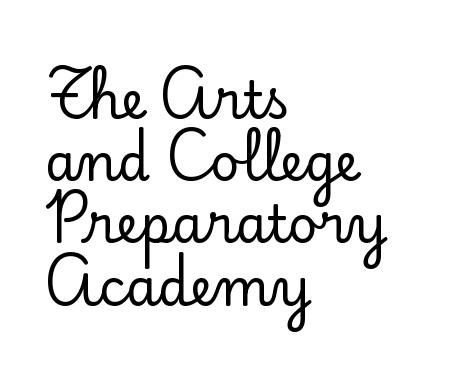
The image shows 51 px serif type, upright; set left-aligned, line spacing 1.22x, normal letter spacing, not underlined; low stroke contrast and a small x-height.
